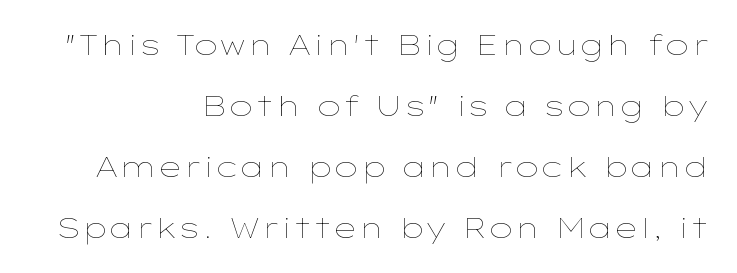
{"italic": "no", "bold": "no", "weight": "thin", "width": "wide", "stroke_contrast": "low", "x_height": "medium", "monospaced": "no", "underline": "no", "align": "right", "line_spacing": "loose", "line_spacing_ratio": 2.18, "letter_spacing": "normal", "letter_spacing_em": 0.0, "glyph_px": 28}
